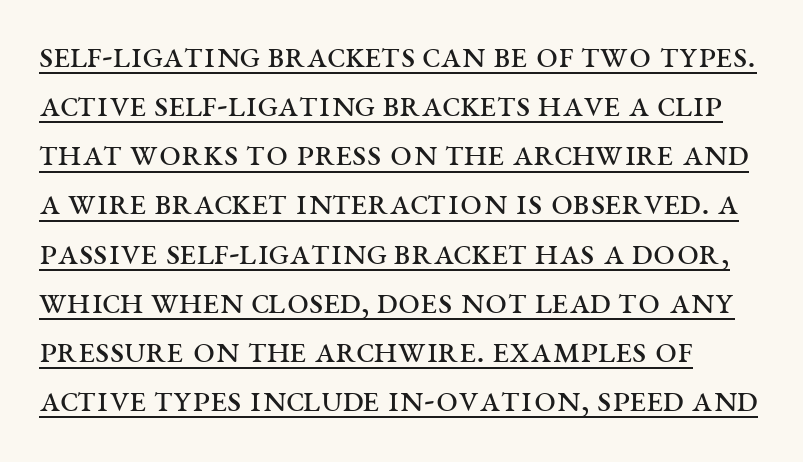
Q: Is the text bold? A: No.
Q: Is the text italic (slanted)? A: No, it is upright.
Q: Is the typeface a serif or a sans-serif typeface? A: Serif.
Q: Is the text underlined? A: Yes.
Q: Is the spacing between letters normal or unusually wide? A: Normal.
Q: Is the spacing between lines tight, normal or loose? A: Normal.
Q: Width (condensed, normal, or wide)? A: Wide.
Q: Stroke contrast? A: Medium.
Q: x-height? A: Large.
Q: Monospaced? A: No.
